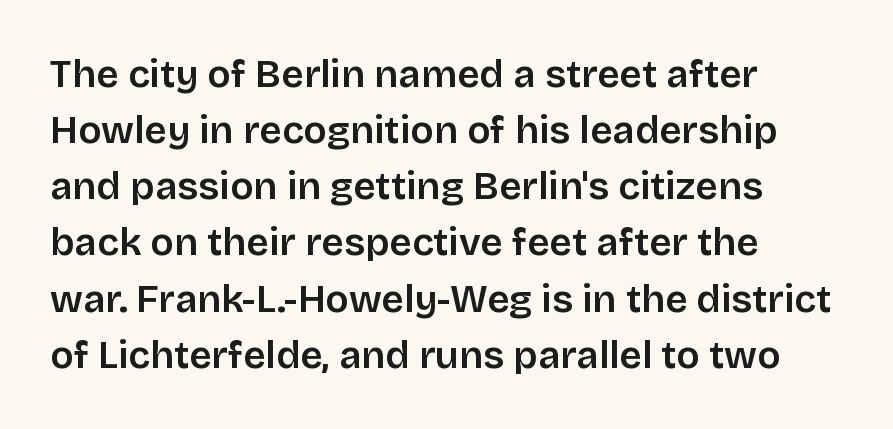
Q: Is the text bold? A: Semi-bold.
Q: Is the text italic (slanted)? A: No, it is upright.
Q: Is the typeface a serif or a sans-serif typeface? A: Sans-serif.
Q: Is the text underlined? A: No.
Q: How is the paragraph aligned? A: Left-aligned.
Q: Is the spacing between letters normal or unusually wide? A: Normal.
Q: Is the spacing between lines tight, normal or loose? A: Normal.
Q: Width (condensed, normal, or wide)? A: Normal.
Q: Stroke contrast? A: Low.
Q: x-height? A: Large.
Q: Monospaced? A: No.
